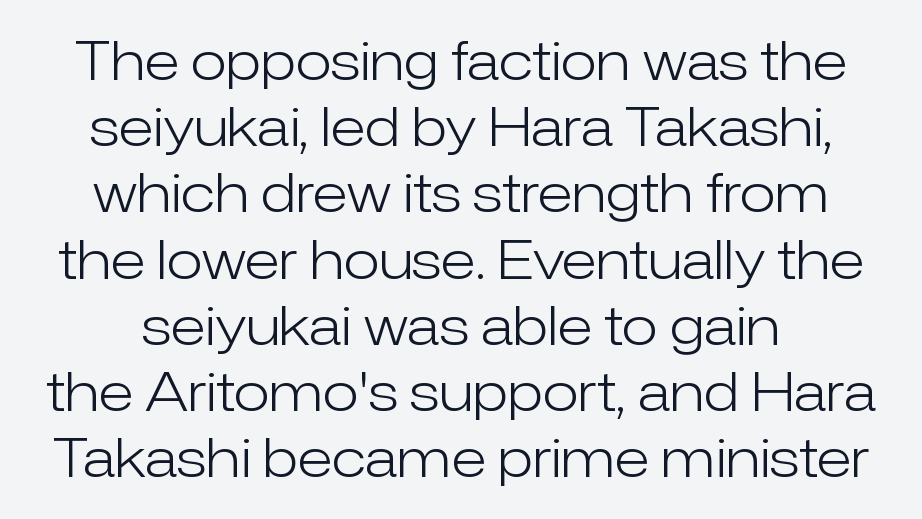
{"serif": "no", "italic": "no", "bold": "no", "weight": "light", "width": "normal", "stroke_contrast": "low", "x_height": "medium", "monospaced": "no", "underline": "no", "line_spacing": "normal", "line_spacing_ratio": 1.25, "letter_spacing": "normal", "letter_spacing_em": 0.0, "glyph_px": 53}
